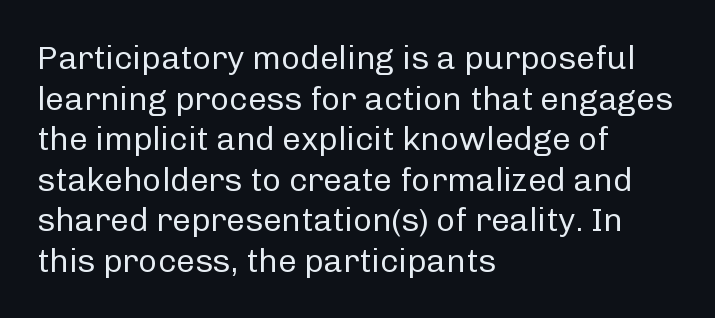
The image shows 33 px regular-weight sans-serif type, upright; set left-aligned, line spacing 1.23x, normal letter spacing, not underlined; low stroke contrast and a medium x-height.
